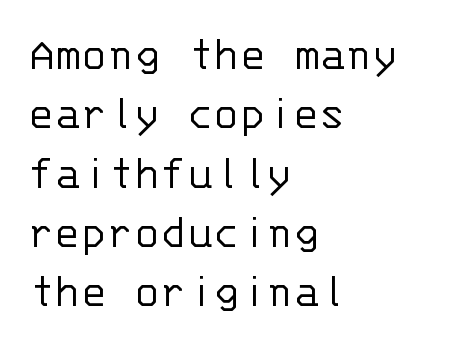
Q: Is the text bold? A: No.
Q: Is the text italic (slanted)? A: No, it is upright.
Q: Is the typeface a serif or a sans-serif typeface? A: Sans-serif.
Q: Is the text underlined? A: No.
Q: How is the paragraph aligned? A: Left-aligned.
Q: Is the spacing between letters normal or unusually wide? A: Normal.
Q: Width (condensed, normal, or wide)? A: Normal.
Q: Stroke contrast? A: Low.
Q: x-height? A: Large.
Q: Monospaced? A: Yes.
